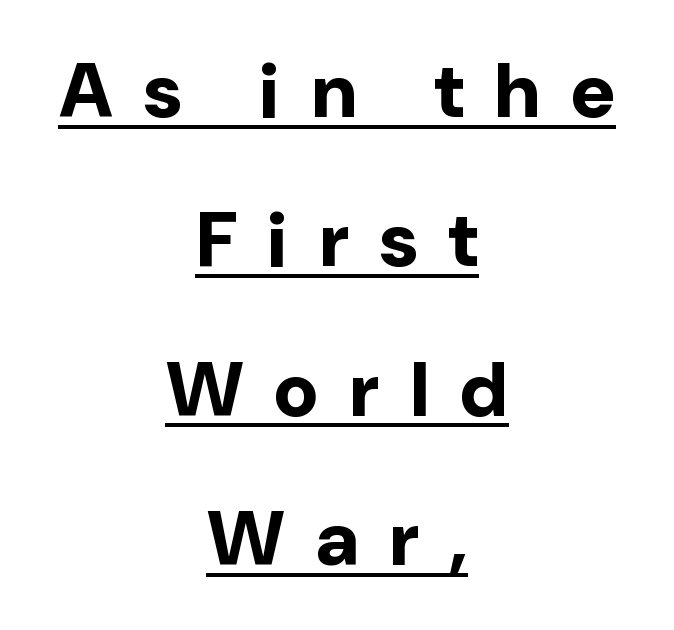
The image shows 77 px bold sans-serif type, upright; set centered, loose line spacing (1.94x), unusually wide letter spacing (+0.4 em), underlined; low stroke contrast and a medium x-height.
